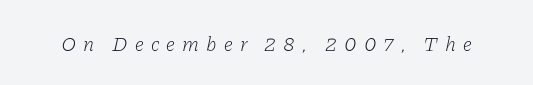
The image shows 21 px text type, italic (leaning right); set unusually wide letter spacing (+0.34 em), not underlined.
